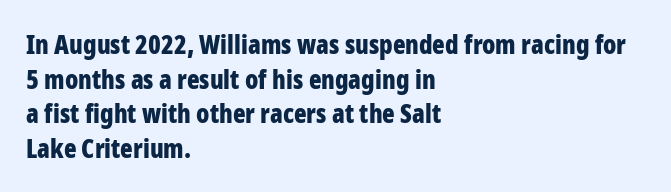
Do the letters lean? They stand straight. Standard letterfit; no display-style spreading of the glyphs. The strip under each line holds only bare page. The rendering anchors every line to the left-hand side. The glyphs have the mass of a bold cut. Quick note: interline space is typical.
